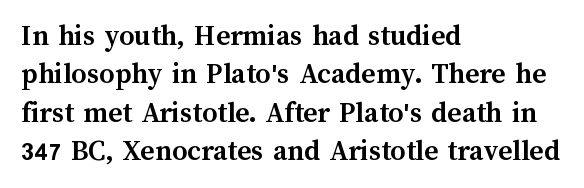
This rendering features lettering with no underline. Is there any slant? The stems are plumb. Is this a fixed-width face? No — the glyphs have proportional, varying widths. Tracking value appears to be zero — textbook default spacing.
